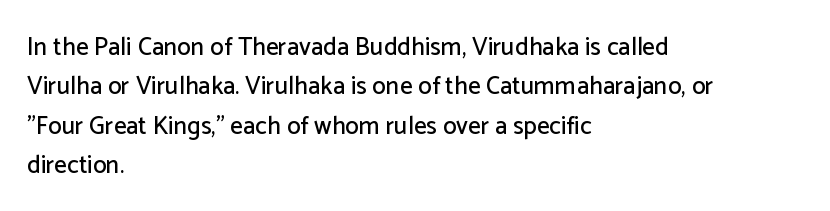
{"italic": "no", "underline": "no", "align": "left", "line_spacing": "normal", "line_spacing_ratio": 1.58, "letter_spacing": "normal", "letter_spacing_em": 0.0, "glyph_px": 25}
